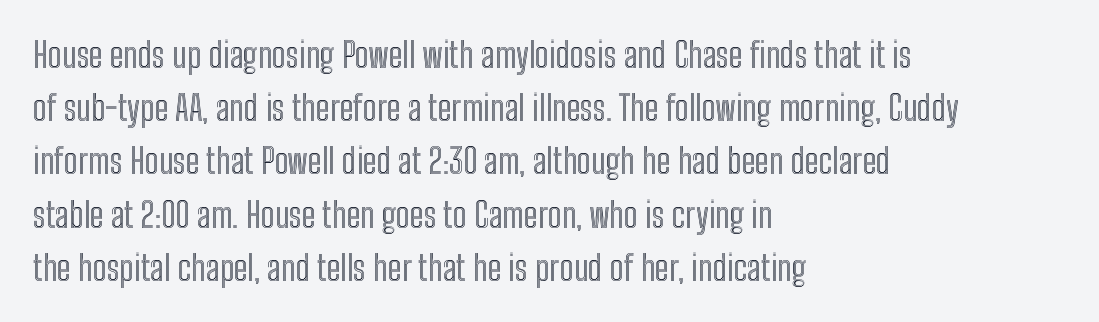
The image shows 35 px condensed type, upright; set left-aligned, normal line spacing (1.52x), normal letter spacing, not underlined; a medium x-height.
